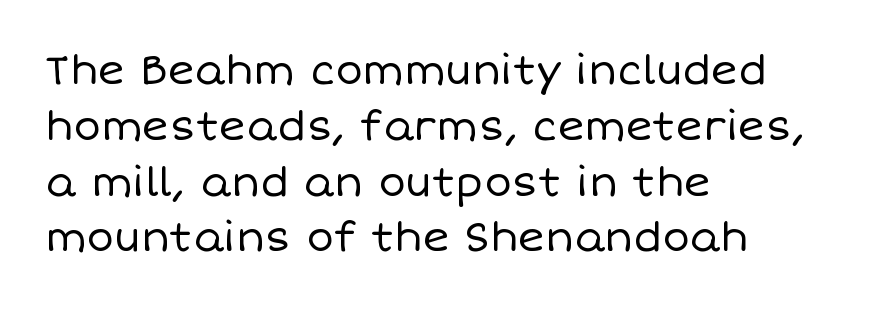
Is the stroke heavy? The answer is a plain regular-or-lighter. The paragraph has a hard left edge and a soft right edge. The designer left line spacing at the default. In terms of posture, this sample is upright. Honestly, the letter spacing is just normal — you wouldn't notice it.
